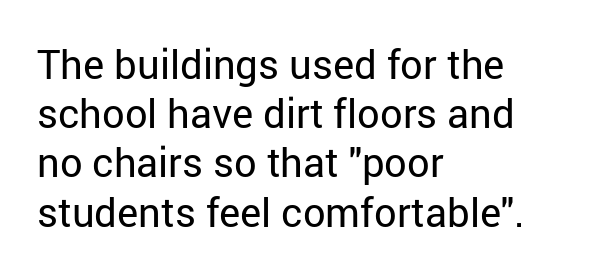
Character widths vary here, with narrow letters taking less room than wide ones. Typeset ragged right — the left edge is the straight one. Stroke mass is kept to a normal reading level or below. Anything drawn beneath the words? Only blank space. This is the regular roman posture of the typeface. Check where the strokes stop: nothing finishes them off — pure sans.
